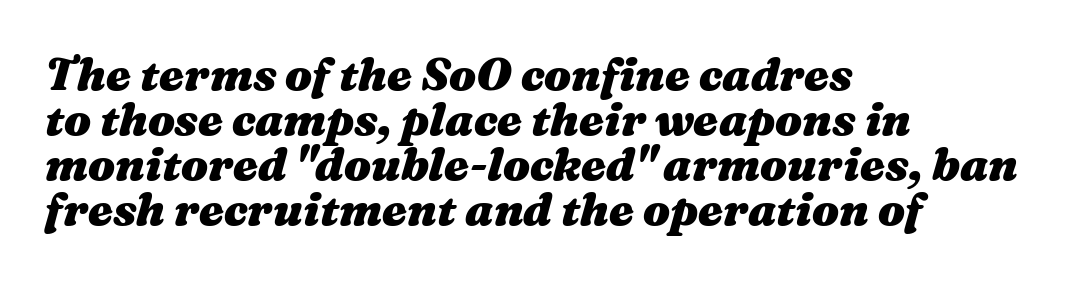
The image shows 45 px heavy, wide type, italic (leaning right); set left-aligned, tight line spacing (1.0x), normal letter spacing, not underlined; medium stroke contrast and a medium x-height.
